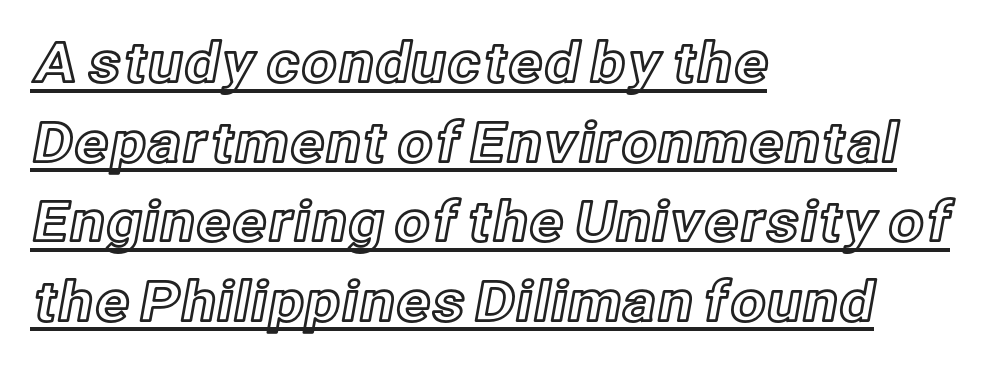
{"width": "normal", "x_height": "medium", "monospaced": "no", "underline": "yes", "align": "left", "line_spacing": "normal", "line_spacing_ratio": 1.42, "letter_spacing": "normal", "letter_spacing_em": 0.0, "glyph_px": 56}
